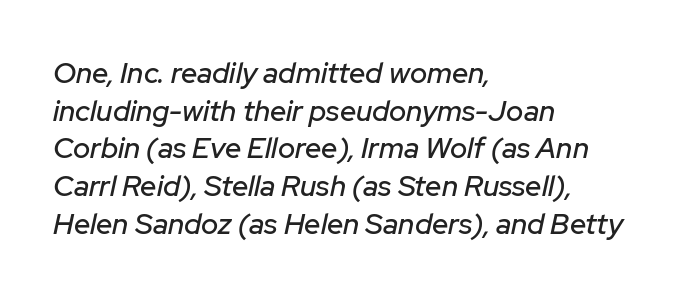
The image shows 29 px text type, italic (leaning right); set left-aligned, normal line spacing (1.3x), normal letter spacing, not underlined; low stroke contrast and a medium x-height.
